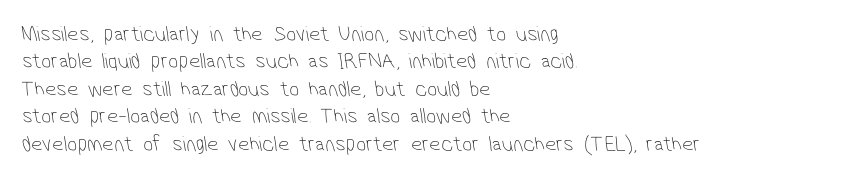
Students, note that the glyphs here touch the page at normal intervals. Honestly, the row spacing looks completely unremarkable. On a weight scale, this lands at 450 or below. Glance below the letters and you will spot only blank space.
